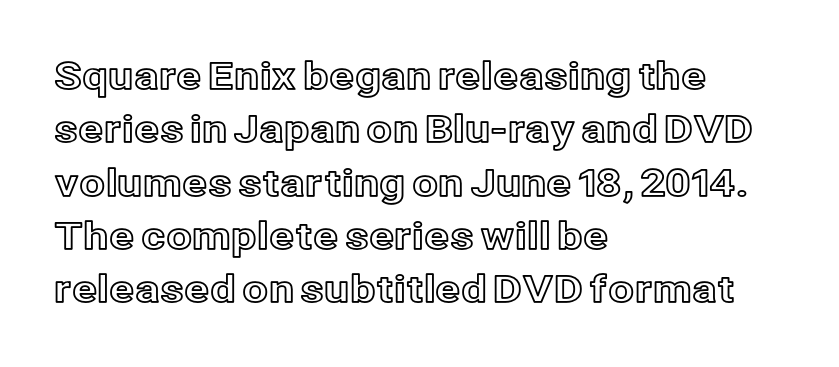
The image shows 37 px text type, upright; set left-aligned, normal line spacing (1.44x), normal letter spacing, not underlined; a medium x-height.
